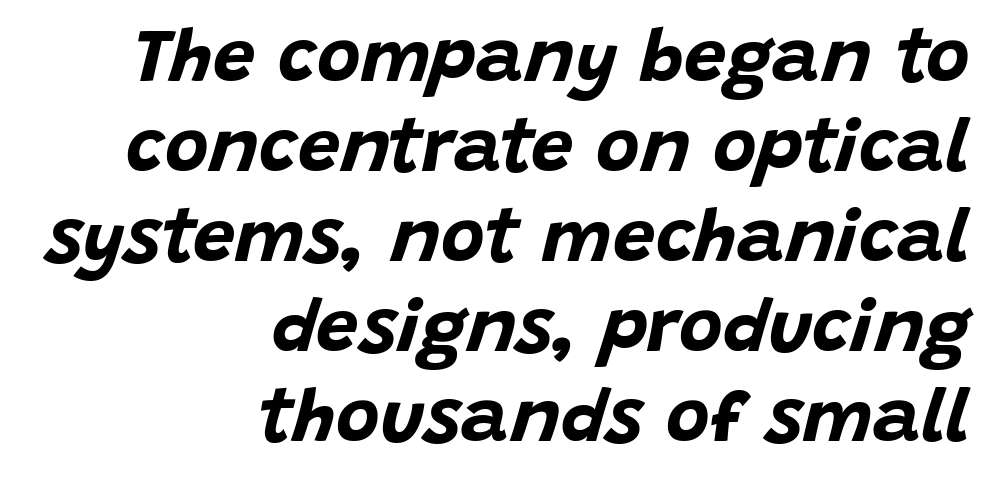
{"italic": "yes", "lean": "right", "slant_degrees": 15, "bold": "yes", "weight": "bold", "width": "normal", "stroke_contrast": "low", "x_height": "large", "monospaced": "no", "underline": "no", "align": "right", "line_spacing_ratio": 1.2, "letter_spacing": "normal", "letter_spacing_em": 0.0, "glyph_px": 75}
